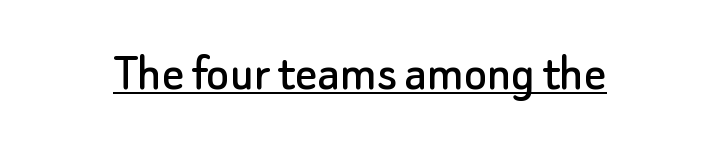
Q: Is the text italic (slanted)? A: No, it is upright.
Q: Is the typeface a serif or a sans-serif typeface? A: Sans-serif.
Q: Is the text underlined? A: Yes.
Q: Is the spacing between letters normal or unusually wide? A: Normal.
Q: Width (condensed, normal, or wide)? A: Normal.
Q: Stroke contrast? A: Low.
Q: x-height? A: Small.
Q: Monospaced? A: No.
